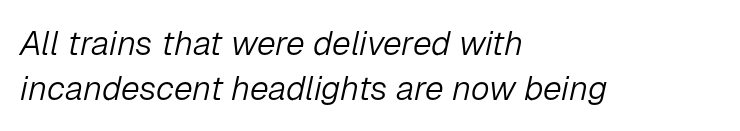
The image shows 34 px light type, italic (leaning right); set left-aligned, normal line spacing (1.32x), normal letter spacing, not underlined; low stroke contrast and a medium x-height.
